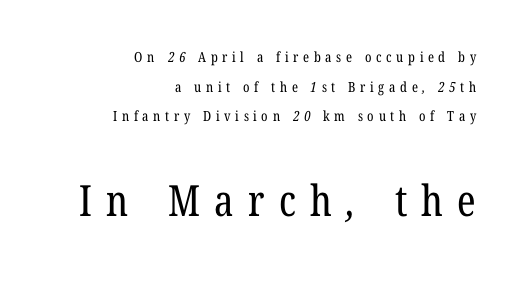
The image shows 43 px regular-weight, condensed serif type; set right-aligned, loose line spacing (2.12x), unusually wide letter spacing (+0.33 em), not underlined; the second (bottom) block is 3.07x larger; low stroke contrast and a medium x-height.
